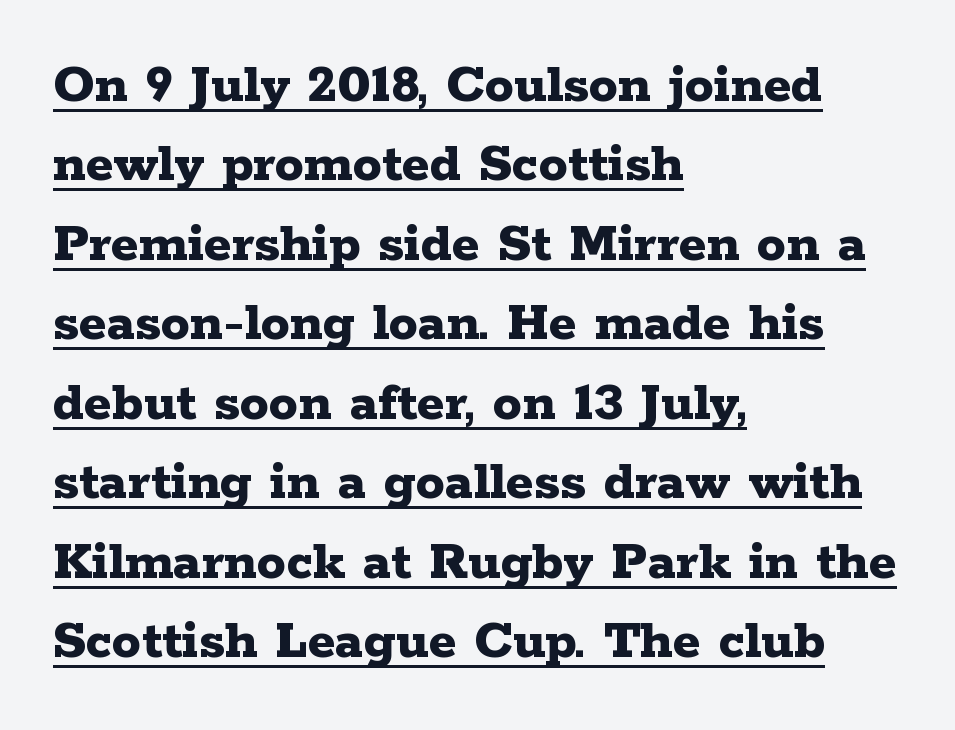
The image shows 58 px bold, wide serif type, upright; set left-aligned, normal line spacing (1.37x), normal letter spacing, underlined; low stroke contrast and a medium x-height.
